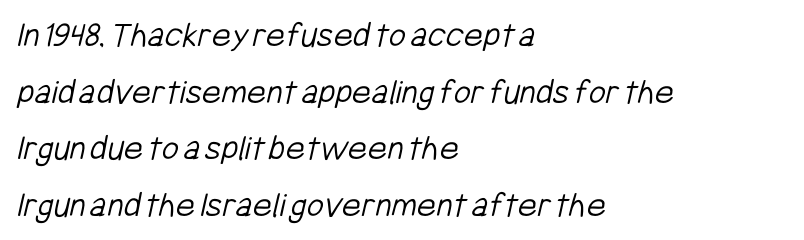
{"serif": "no", "bold": "no", "weight": "light", "width": "condensed", "stroke_contrast": "low", "x_height": "medium", "monospaced": "no", "underline": "no", "align": "left", "line_spacing": "normal", "line_spacing_ratio": 1.53, "letter_spacing": "normal", "letter_spacing_em": 0.0, "glyph_px": 37}
